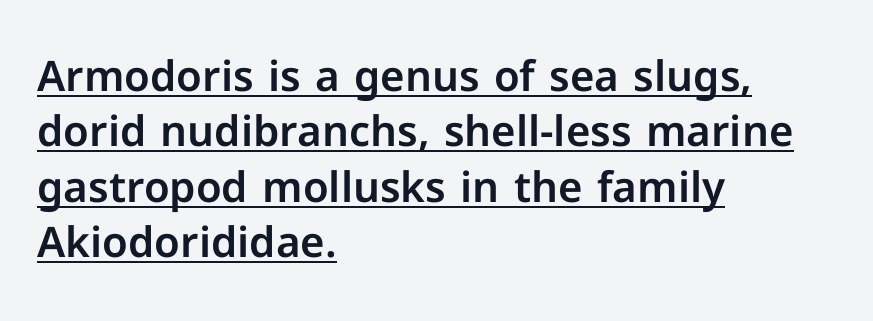
{"serif": "no", "italic": "no", "width": "normal", "stroke_contrast": "low", "x_height": "medium", "monospaced": "no", "underline": "yes", "align": "left", "line_spacing": "normal", "line_spacing_ratio": 1.32, "letter_spacing": "normal", "letter_spacing_em": 0.0, "glyph_px": 42}
